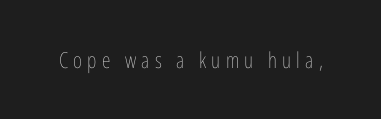
The image shows 22 px text type, upright; set unusually wide letter spacing (+0.24 em), not underlined.
